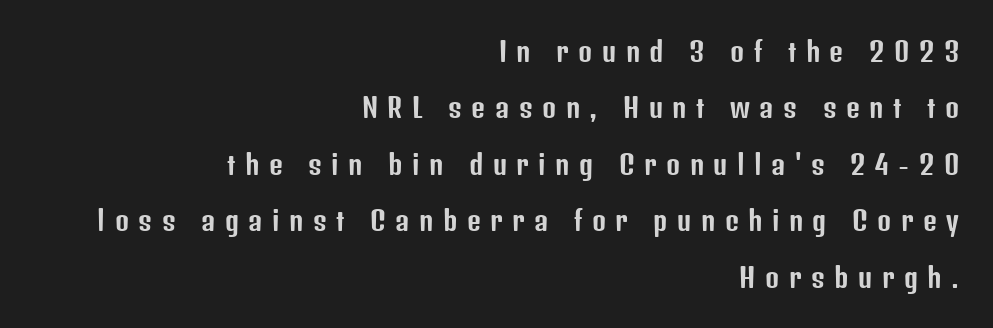
Q: Is the text italic (slanted)? A: No, it is upright.
Q: Is the text underlined? A: No.
Q: How is the paragraph aligned? A: Right-aligned.
Q: Is the spacing between letters normal or unusually wide? A: Unusually wide.
Q: Is the spacing between lines tight, normal or loose? A: Loose.
